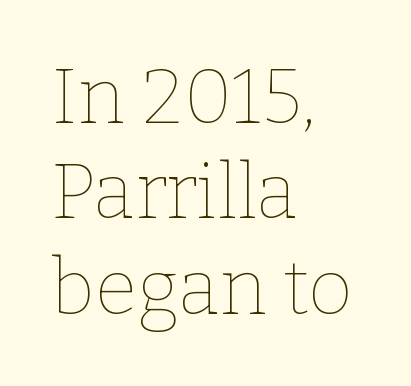
Q: Is the text bold? A: No.
Q: Is the text italic (slanted)? A: No, it is upright.
Q: Is the text underlined? A: No.
Q: How is the paragraph aligned? A: Left-aligned.
Q: Is the spacing between letters normal or unusually wide? A: Normal.
Q: Width (condensed, normal, or wide)? A: Normal.
Q: Stroke contrast? A: Low.
Q: x-height? A: Medium.
Q: Monospaced? A: No.
